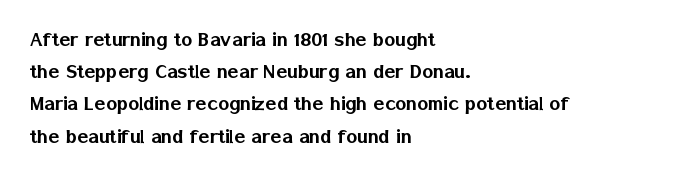
Q: Is the text italic (slanted)? A: No, it is upright.
Q: Is the text underlined? A: No.
Q: How is the paragraph aligned? A: Left-aligned.
Q: Is the spacing between letters normal or unusually wide? A: Normal.
Q: Is the spacing between lines tight, normal or loose? A: Normal.
